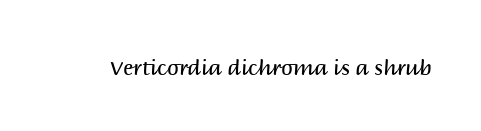
{"bold": "no", "underline": "no", "letter_spacing": "normal", "letter_spacing_em": 0.0, "glyph_px": 21}
